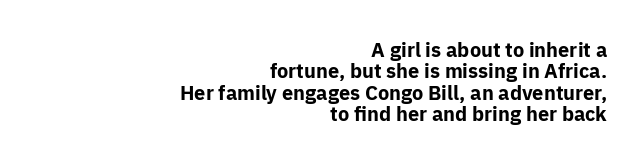
Q: Is the text bold? A: Yes.
Q: Is the text italic (slanted)? A: No, it is upright.
Q: Is the text underlined? A: No.
Q: How is the paragraph aligned? A: Right-aligned.
Q: Is the spacing between letters normal or unusually wide? A: Normal.
Q: Is the spacing between lines tight, normal or loose? A: Tight.
